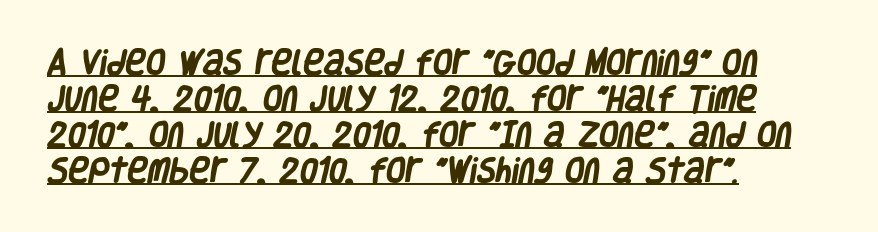
The image shows 28 px heavy, condensed sans-serif type; set left-aligned, normal line spacing (1.29x), normal letter spacing, underlined; low stroke contrast and a large x-height.
